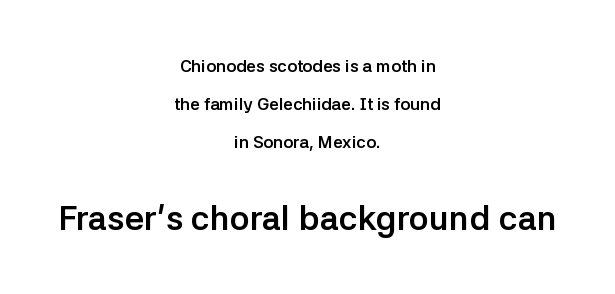
The image shows 34 px semibold sans-serif type, upright; set centered, loose line spacing (2.25x), normal letter spacing, not underlined; the second (bottom) block is 2.0x larger; low stroke contrast and a medium x-height.
